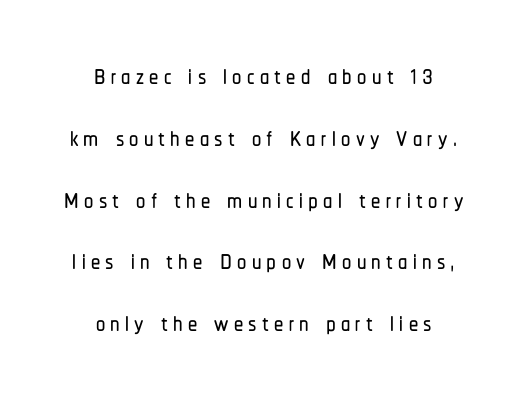
Honestly, the row spacing looks completely unremarkable. Examine the stroke ends and you'll find no serifs. Proportional: the letters do not fall into vertical columns. Words float on clear page, feet unadorned. Notice how the stems are strictly vertical — no italics here. Layout note: lines centered.
